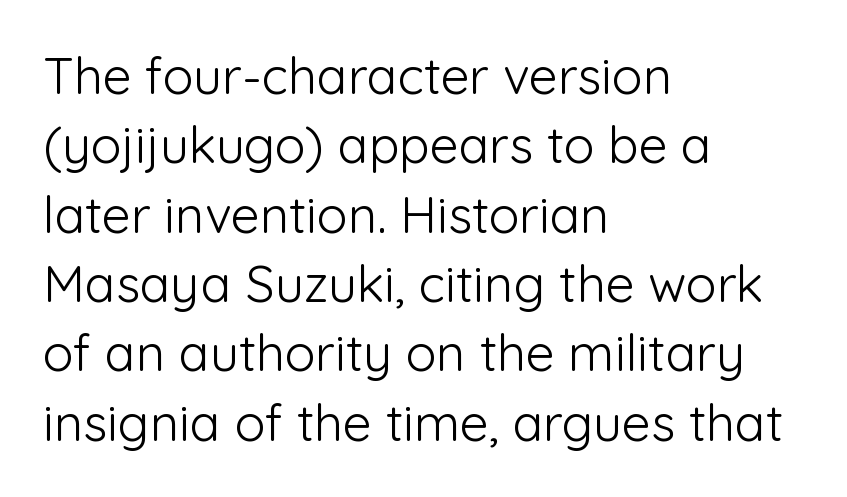
The image shows 51 px light sans-serif type, upright; set left-aligned, normal line spacing (1.36x), normal letter spacing, not underlined; low stroke contrast and a medium x-height.
